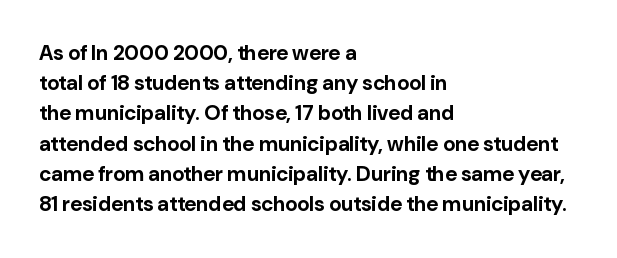
Q: Is the text bold? A: Yes.
Q: Is the text italic (slanted)? A: No, it is upright.
Q: Is the text underlined? A: No.
Q: How is the paragraph aligned? A: Left-aligned.
Q: Is the spacing between letters normal or unusually wide? A: Normal.
Q: Is the spacing between lines tight, normal or loose? A: Normal.
